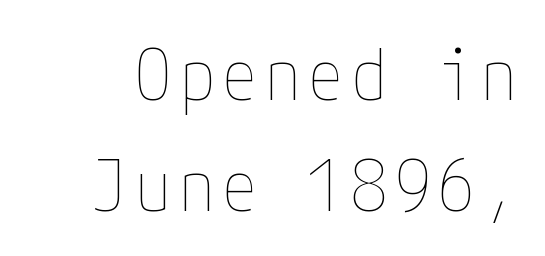
{"italic": "no", "bold": "no", "weight": "thin", "width": "condensed", "stroke_contrast": "low", "x_height": "medium", "underline": "no", "line_spacing": "normal", "line_spacing_ratio": 1.54, "glyph_px": 72}
